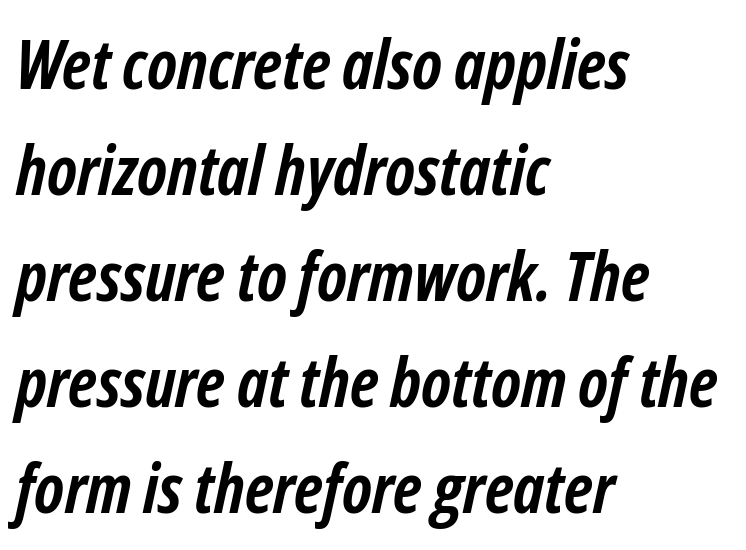
Summary of vertical rhythm: regular, with standard interline spacing. Quick note: italic. Every row of glyphs begins at an identical x-position on the left. The letters advance in unequal steps, a hallmark of proportional type.
